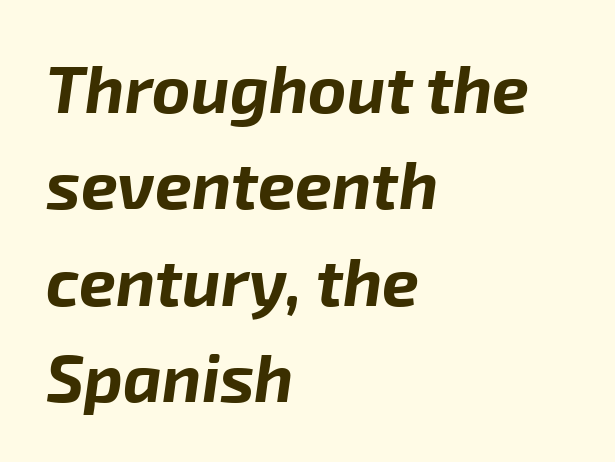
How would I describe the line gaps? Plain and ordinary. Just letters on the line, the space beneath them empty. The lettering tilts uniformly, giving the passage an italic look. Line beginnings align vertically; line endings do not. Spacing verdict: proportional, widths tailored to each character.
